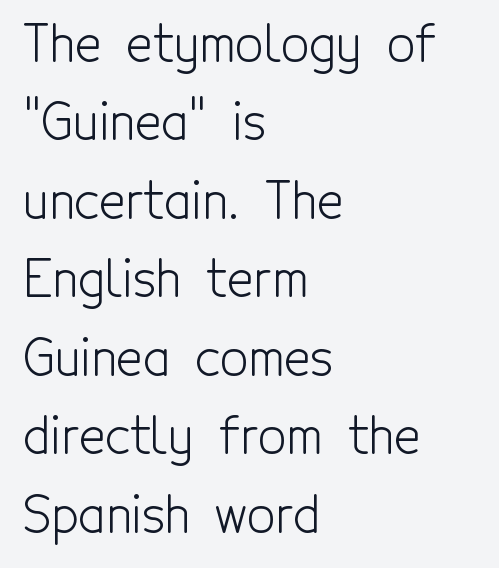
The image shows 50 px light, condensed sans-serif type, upright; set left-aligned, normal line spacing (1.57x), normal letter spacing, not underlined; a medium x-height.
